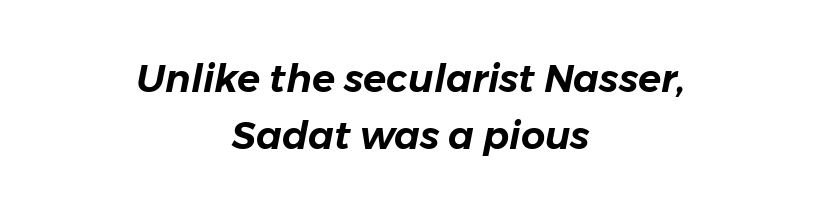
The image shows 38 px text type, italic (leaning right); set centered, normal line spacing (1.49x), normal letter spacing, not underlined; low stroke contrast and a medium x-height.
